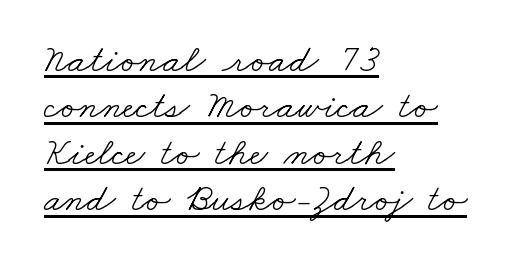
Which margin do the lines hug? The left one — the right edge is uneven. Think of a printed novel: that variable character pitch is what you see here. What kind of face is this? One with serifs. Has an underline been added? It has. Spacing between characters is what you'd get straight out of the box. The font sits on the lighter half of the weight spectrum, regular included.
